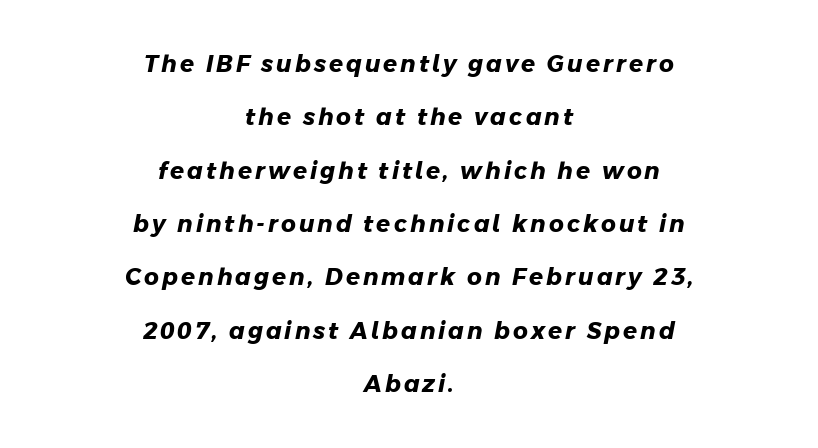
{"bold": "yes", "underline": "no", "align": "center", "line_spacing": "loose", "line_spacing_ratio": 2.32, "glyph_px": 23}
